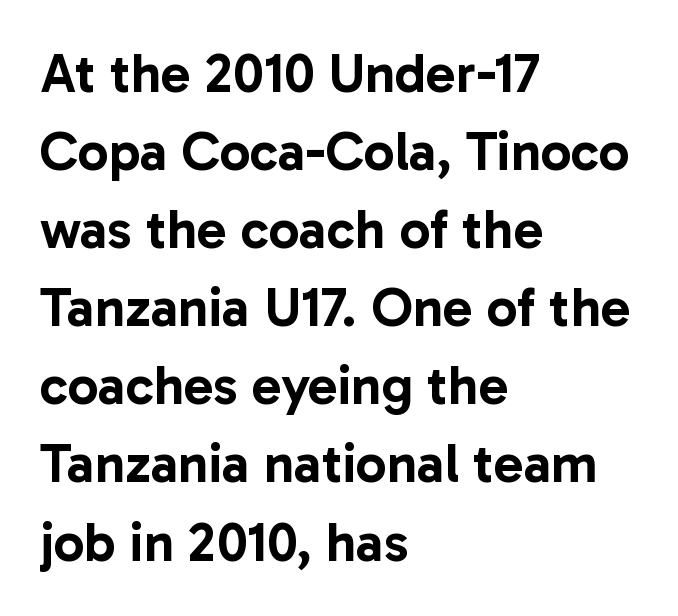
Q: Is the text italic (slanted)? A: No, it is upright.
Q: Is the typeface a serif or a sans-serif typeface? A: Sans-serif.
Q: Is the text underlined? A: No.
Q: How is the paragraph aligned? A: Left-aligned.
Q: Is the spacing between letters normal or unusually wide? A: Normal.
Q: Is the spacing between lines tight, normal or loose? A: Normal.
Q: Width (condensed, normal, or wide)? A: Normal.
Q: Stroke contrast? A: Low.
Q: x-height? A: Medium.
Q: Monospaced? A: No.
